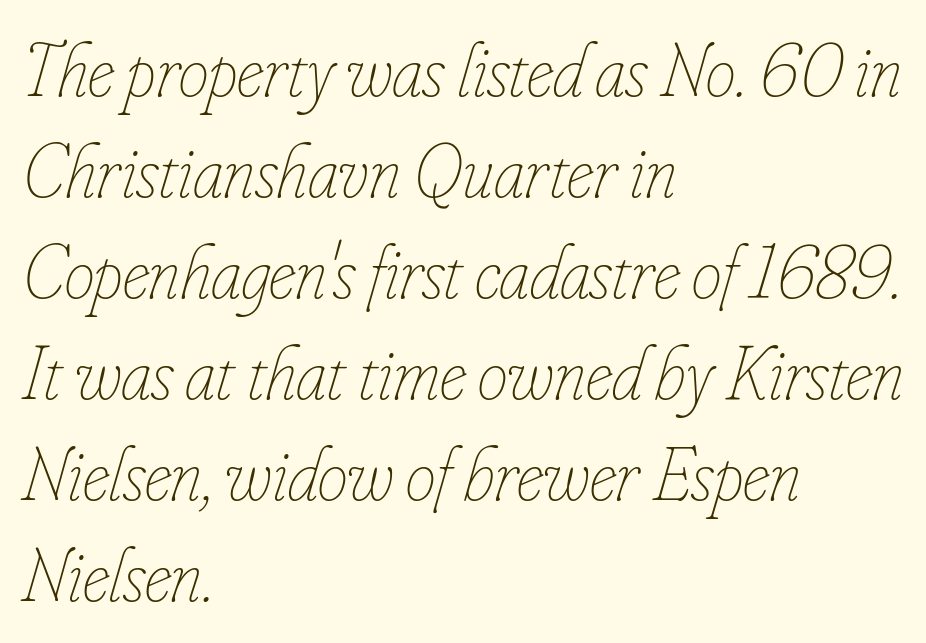
Q: Is the text bold? A: No.
Q: Is the text italic (slanted)? A: Yes, it leans right by about 16 degrees.
Q: Is the text underlined? A: No.
Q: How is the paragraph aligned? A: Left-aligned.
Q: Is the spacing between letters normal or unusually wide? A: Normal.
Q: Is the spacing between lines tight, normal or loose? A: Normal.
Q: Width (condensed, normal, or wide)? A: Condensed.
Q: Stroke contrast? A: Low.
Q: x-height? A: Small.
Q: Monospaced? A: No.
